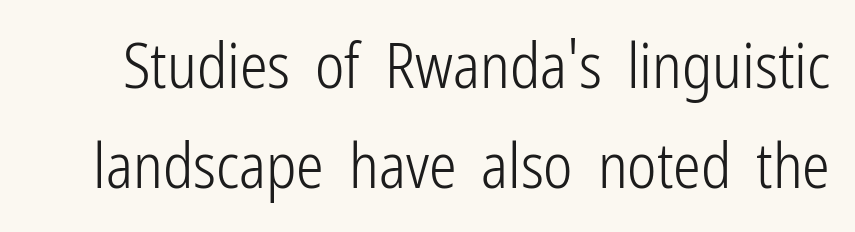
Check under the words: just untouched page. The face used here is a sans, in the tradition of grotesques and geometrics. If you measured baseline to baseline, you'd find a middling distance. Between one letter and the next there's only the usual sliver of space. The lettering holds an erect, upright posture throughout.
